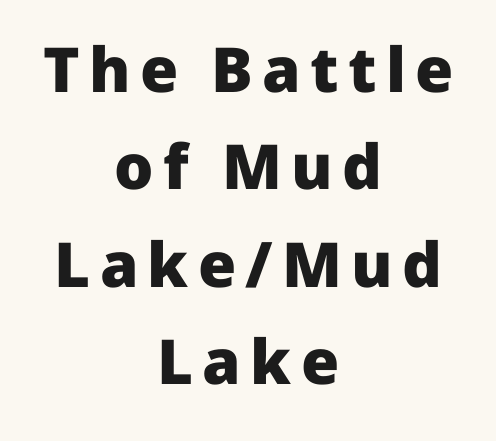
Nobody drew a line under any word here. Character widths vary here, with narrow letters taking less room than wide ones. The rendering positions every line midway between the sides. Is the type bold? Yes — the strokes are clearly thick and heavy. Does the leading feel generous? No, just average. When letters stand straight like this, we call the style roman or upright.
